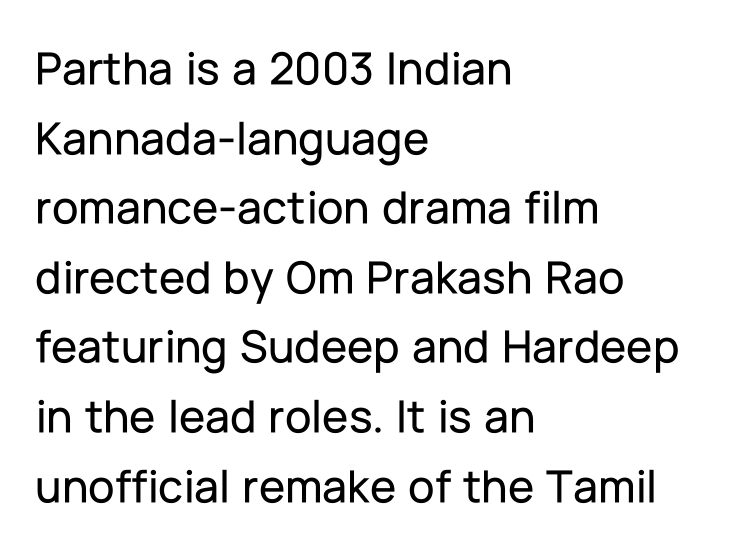
Q: Is the text italic (slanted)? A: No, it is upright.
Q: Is the typeface a serif or a sans-serif typeface? A: Sans-serif.
Q: Is the text underlined? A: No.
Q: How is the paragraph aligned? A: Left-aligned.
Q: Is the spacing between letters normal or unusually wide? A: Normal.
Q: Is the spacing between lines tight, normal or loose? A: Normal.
Q: Width (condensed, normal, or wide)? A: Normal.
Q: Stroke contrast? A: Low.
Q: x-height? A: Medium.
Q: Monospaced? A: No.
